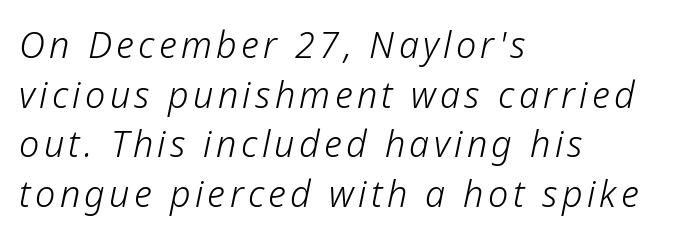
The image shows 36 px light type, italic (leaning right); set left-aligned, normal line spacing (1.38x), not underlined; low stroke contrast and a medium x-height.
